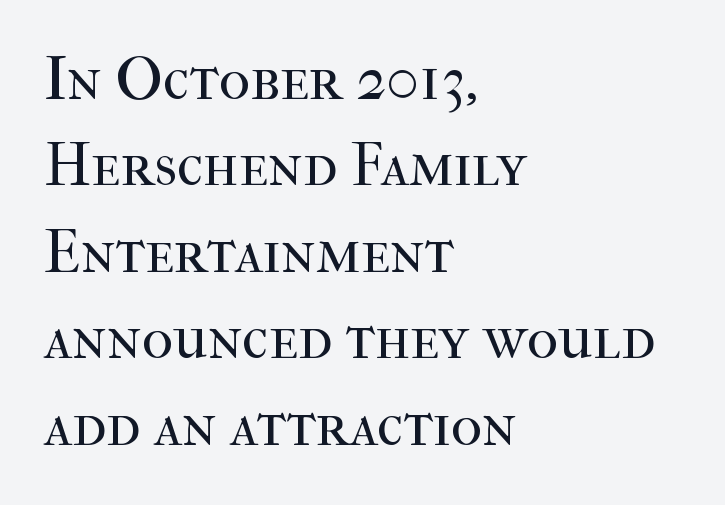
Q: Is the text bold? A: No.
Q: Is the text italic (slanted)? A: No, it is upright.
Q: Is the typeface a serif or a sans-serif typeface? A: Serif.
Q: Is the text underlined? A: No.
Q: How is the paragraph aligned? A: Left-aligned.
Q: Is the spacing between letters normal or unusually wide? A: Normal.
Q: Is the spacing between lines tight, normal or loose? A: Normal.
Q: Width (condensed, normal, or wide)? A: Normal.
Q: Stroke contrast? A: High.
Q: x-height? A: Medium.
Q: Monospaced? A: No.
